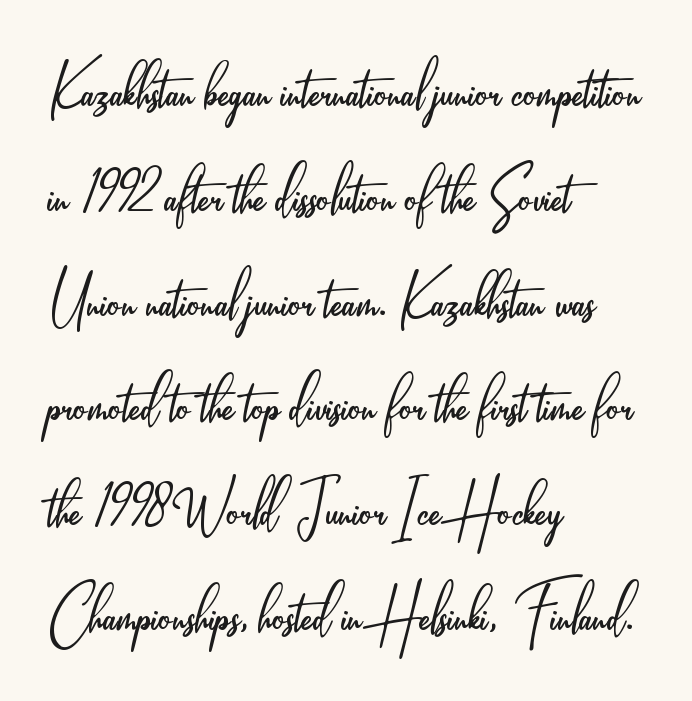
The image shows 80 px light, condensed sans-serif type; set left-aligned, normal line spacing (1.31x), normal letter spacing, not underlined; low stroke contrast and a small x-height.
